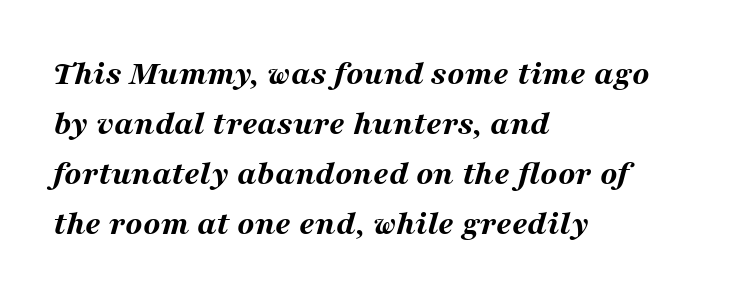
This sample uses an oblique cut, with every glyph tilted off the vertical. Is this a fixed-width face? No — the glyphs have proportional, varying widths. Bare-footed words on every line. Line starts are locked; line ends wander.
